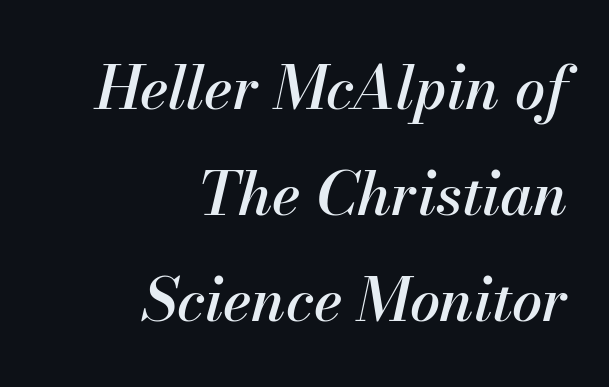
An italicized treatment has been applied to the whole sample. Horizontal alignment here is rightward, an uncommon choice for prose. Glance below the letters and you will spot only blank space. Here the designer chose a conventional face with non-uniform glyph widths. Does extra space separate the letters? No, they use regular spacing.
